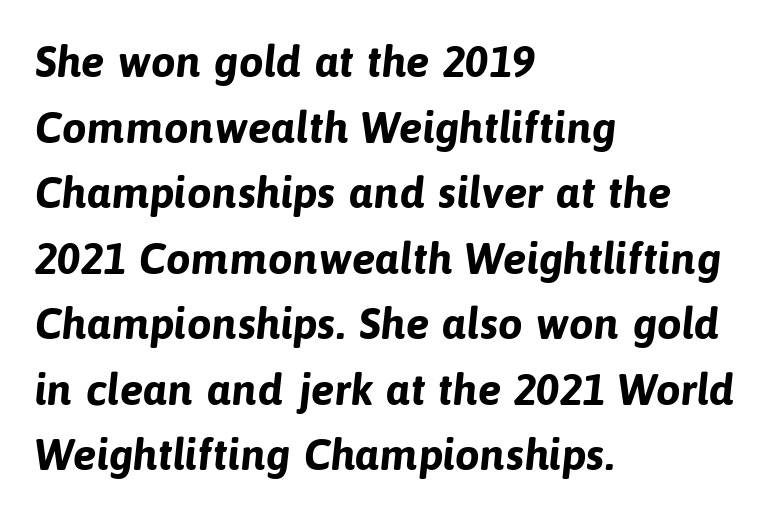
{"serif": "no", "bold": "yes", "weight": "bold", "width": "normal", "stroke_contrast": "low", "x_height": "medium", "monospaced": "no", "underline": "no", "align": "left", "line_spacing": "normal", "line_spacing_ratio": 1.49, "letter_spacing": "normal", "letter_spacing_em": 0.0, "glyph_px": 44}
